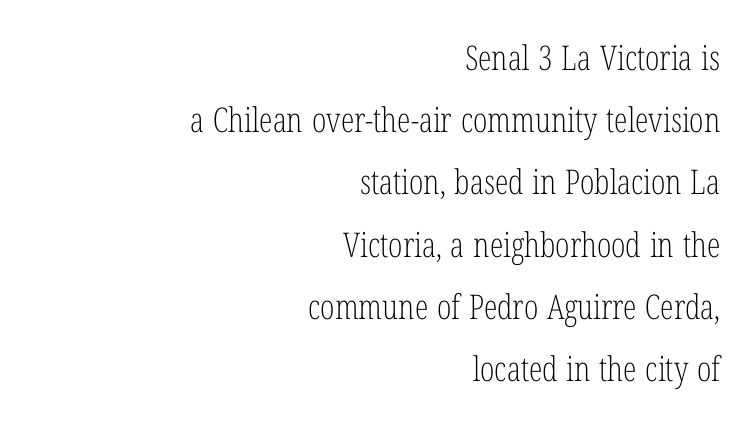
{"serif": "yes", "italic": "no", "bold": "no", "weight": "light", "width": "condensed", "stroke_contrast": "low", "x_height": "medium", "monospaced": "no", "underline": "no", "align": "right", "line_spacing_ratio": 1.83, "letter_spacing": "normal", "letter_spacing_em": 0.0, "glyph_px": 34}
